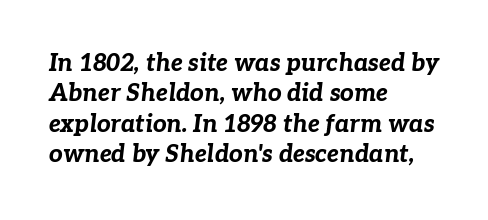
Q: Is the text bold? A: Yes.
Q: Is the text italic (slanted)? A: Yes, it leans right by about 7 degrees.
Q: Is the text underlined? A: No.
Q: How is the paragraph aligned? A: Left-aligned.
Q: Is the spacing between letters normal or unusually wide? A: Normal.
Q: Is the spacing between lines tight, normal or loose? A: Normal.
